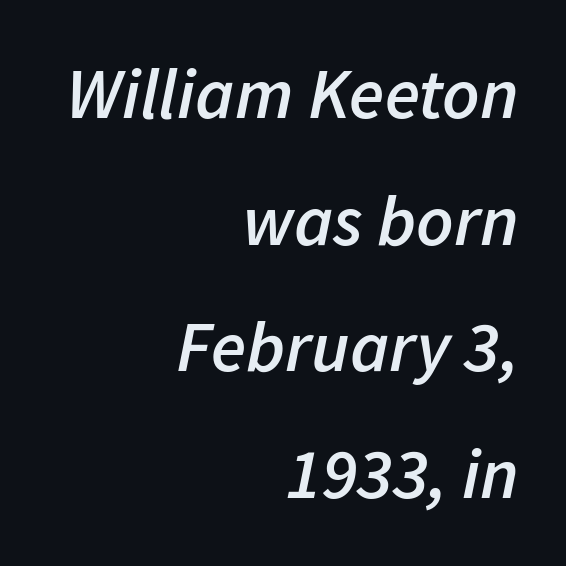
Note the varied advance widths — an 'i' is clearly narrower than an 'm'. The lines are quadded right. A clean baseline with only descenders dipping below it. Look at the tracking — it's just the regular setting, nothing added. There's an unmistakable incline to the writing here.
